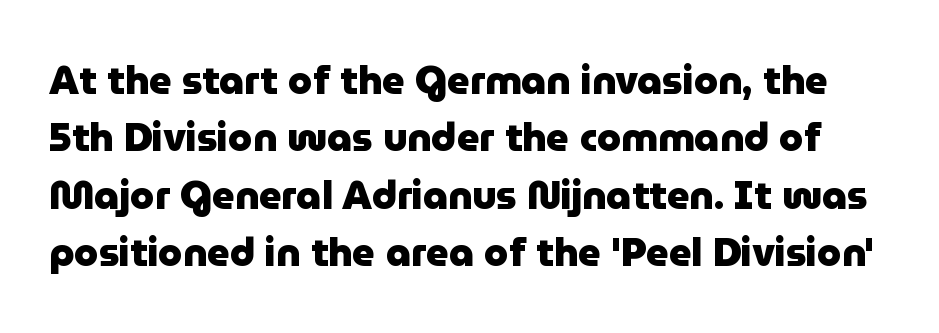
Q: Is the text bold? A: Yes.
Q: Is the text italic (slanted)? A: No, it is upright.
Q: Is the typeface a serif or a sans-serif typeface? A: Sans-serif.
Q: Is the text underlined? A: No.
Q: Is the spacing between letters normal or unusually wide? A: Normal.
Q: Is the spacing between lines tight, normal or loose? A: Normal.
Q: Width (condensed, normal, or wide)? A: Normal.
Q: Stroke contrast? A: Low.
Q: x-height? A: Medium.
Q: Monospaced? A: No.
